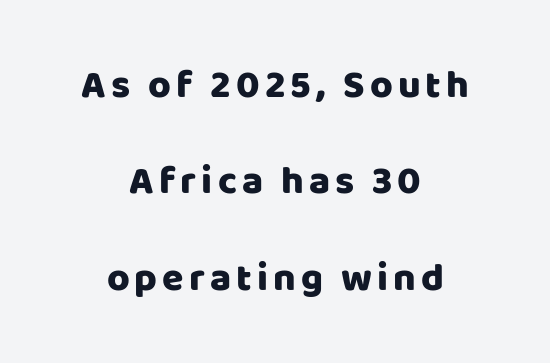
The image shows 39 px sans-serif type, upright; set centered, loose line spacing (2.47x), not underlined; low stroke contrast and a large x-height.
